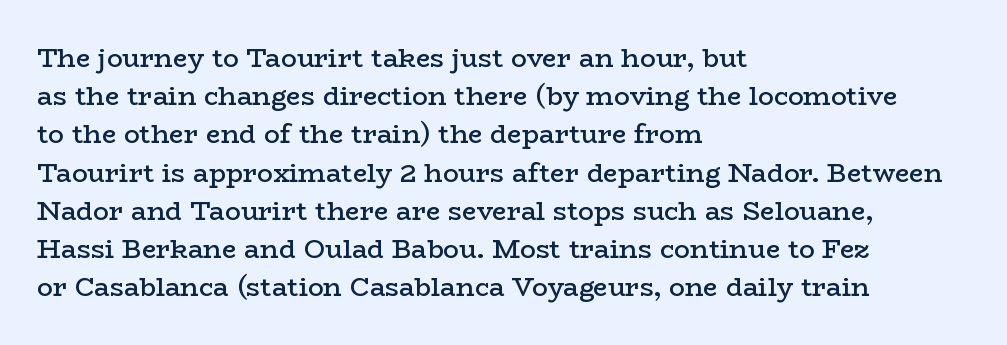
The image shows 26 px text type, upright; set left-aligned, normal line spacing (1.47x), normal letter spacing, not underlined.
